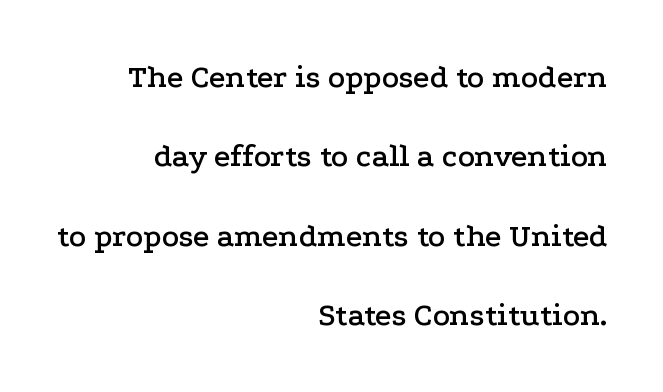
The image shows 32 px wide serif type, upright; set right-aligned, loose line spacing (2.48x), normal letter spacing, not underlined; low stroke contrast and a medium x-height.
